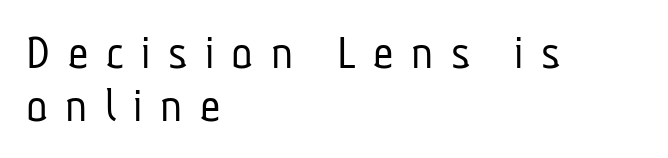
Summary of vertical rhythm: compact, with narrow interline spacing. Tracking value appears strongly positive — letters spread wide. Character widths vary here, with narrow letters taking less room than wide ones. The paragraph shown leans on its left margin. The passage shown is typeset with a sans-serif family.
